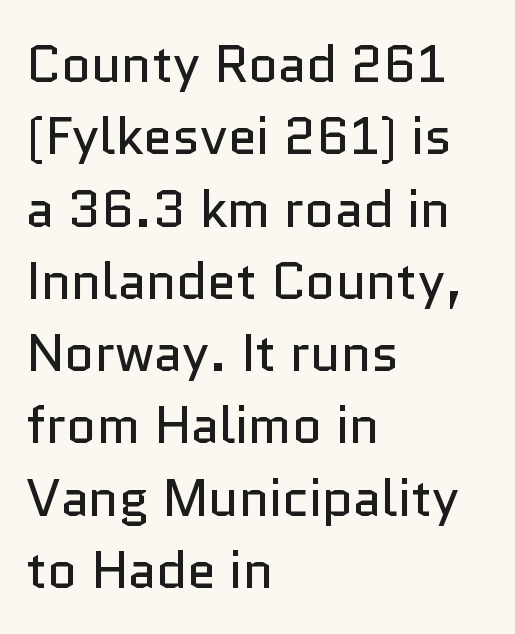
{"serif": "no", "italic": "no", "bold": "no", "weight": "regular", "width": "normal", "stroke_contrast": "low", "x_height": "medium", "monospaced": "no", "underline": "no", "align": "left", "line_spacing": "normal", "line_spacing_ratio": 1.39, "letter_spacing": "normal", "letter_spacing_em": 0.0, "glyph_px": 52}
